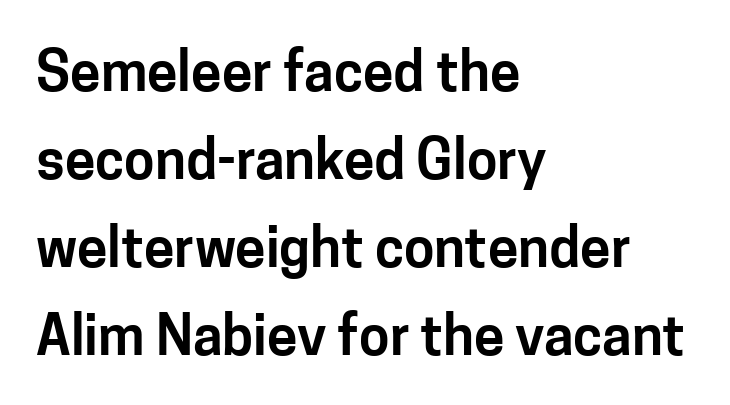
Q: Is the text italic (slanted)? A: No, it is upright.
Q: Is the typeface a serif or a sans-serif typeface? A: Sans-serif.
Q: Is the text underlined? A: No.
Q: How is the paragraph aligned? A: Left-aligned.
Q: Is the spacing between letters normal or unusually wide? A: Normal.
Q: Is the spacing between lines tight, normal or loose? A: Normal.
Q: Width (condensed, normal, or wide)? A: Normal.
Q: Stroke contrast? A: Low.
Q: x-height? A: Medium.
Q: Monospaced? A: No.
